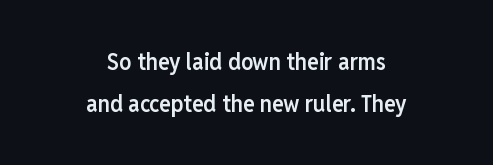
The typesetting leans somewhat heavy: a semibold. Centered paragraph, ragged on both sides. The area under the type is left untouched. Tracking here is standard; glyphs follow each other at the usual distance.
